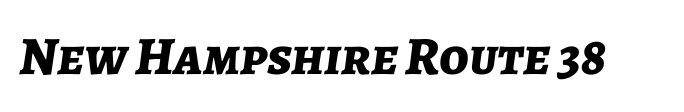
{"italic": "yes", "lean": "right", "slant_degrees": 7, "bold": "yes", "weight": "bold", "width": "normal", "stroke_contrast": "low", "x_height": "medium", "monospaced": "no", "underline": "no", "letter_spacing": "normal", "letter_spacing_em": 0.0, "glyph_px": 54}
